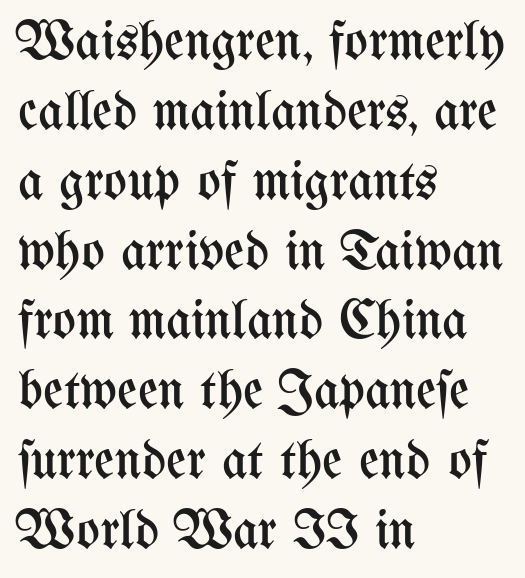
Q: Is the text bold? A: No.
Q: Is the text italic (slanted)? A: No, it is upright.
Q: Is the text underlined? A: No.
Q: How is the paragraph aligned? A: Left-aligned.
Q: Is the spacing between letters normal or unusually wide? A: Normal.
Q: Is the spacing between lines tight, normal or loose? A: Normal.
Q: Width (condensed, normal, or wide)? A: Condensed.
Q: Stroke contrast? A: Medium.
Q: x-height? A: Medium.
Q: Monospaced? A: No.
